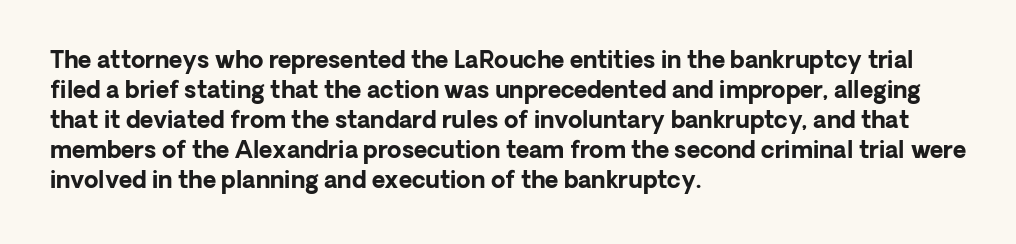
Q: Is the text bold? A: Yes.
Q: Is the text italic (slanted)? A: No, it is upright.
Q: Is the text underlined? A: No.
Q: How is the paragraph aligned? A: Left-aligned.
Q: Is the spacing between letters normal or unusually wide? A: Normal.
Q: Is the spacing between lines tight, normal or loose? A: Normal.
